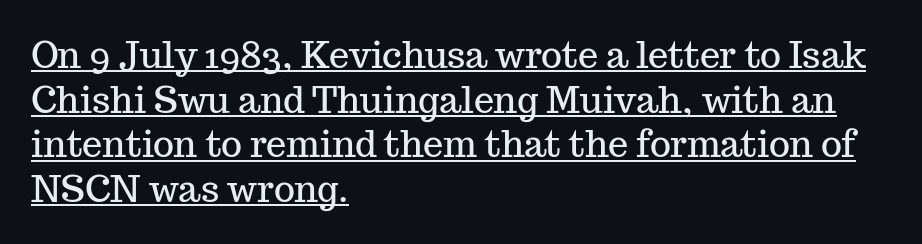
{"serif": "yes", "italic": "no", "width": "normal", "stroke_contrast": "medium", "x_height": "medium", "monospaced": "no", "underline": "yes", "align": "left", "line_spacing_ratio": 1.24, "letter_spacing": "normal", "letter_spacing_em": 0.0, "glyph_px": 36}
